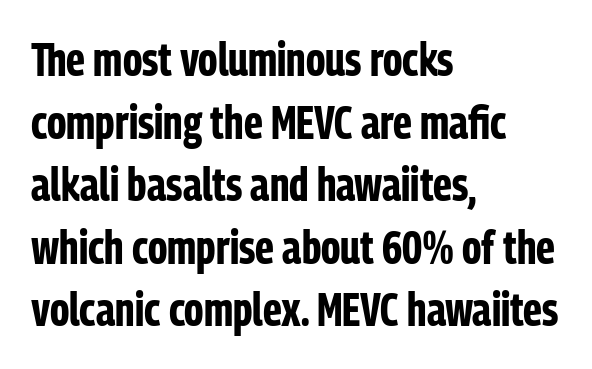
The image shows 46 px bold, condensed sans-serif type, upright; set left-aligned, normal line spacing (1.36x), normal letter spacing, not underlined; low stroke contrast and a medium x-height.
